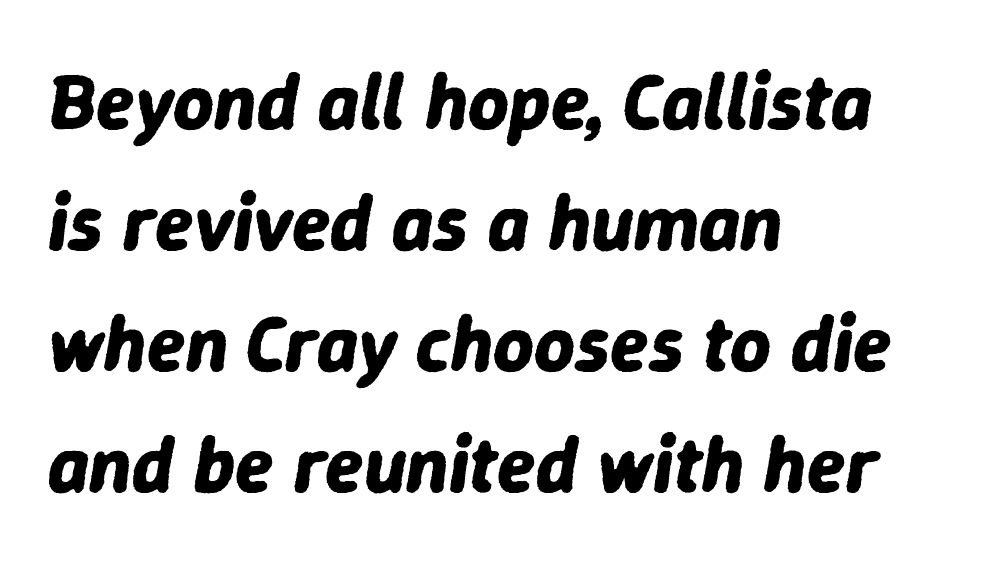
Q: Is the text bold? A: Yes.
Q: Is the text italic (slanted)? A: Yes, it leans right by about 9 degrees.
Q: Is the text underlined? A: No.
Q: How is the paragraph aligned? A: Left-aligned.
Q: Is the spacing between letters normal or unusually wide? A: Normal.
Q: Is the spacing between lines tight, normal or loose? A: Normal.
Q: Width (condensed, normal, or wide)? A: Normal.
Q: Stroke contrast? A: Low.
Q: x-height? A: Medium.
Q: Monospaced? A: No.
